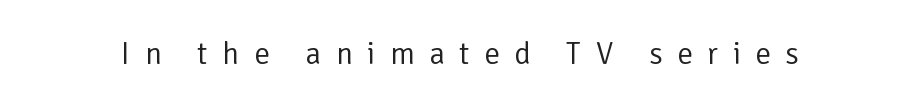
Q: Is the text bold? A: No.
Q: Is the text italic (slanted)? A: No, it is upright.
Q: Is the typeface a serif or a sans-serif typeface? A: Sans-serif.
Q: Is the text underlined? A: No.
Q: Is the spacing between letters normal or unusually wide? A: Unusually wide.
Q: Width (condensed, normal, or wide)? A: Normal.
Q: Stroke contrast? A: Low.
Q: x-height? A: Medium.
Q: Monospaced? A: No.
